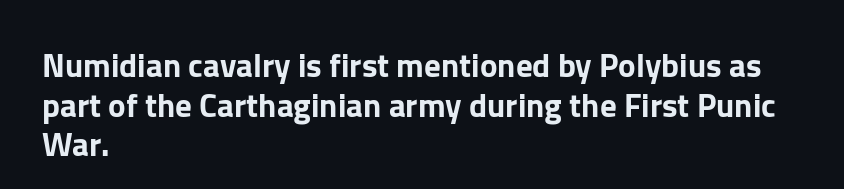
Examine the stroke ends and you'll find no serifs. Is the letter spacing exaggerated? No — it looks like the ordinary default. These lines stack with their left ends in a neat column. Nope, not italic — everything's standing straight. Underlining? Definitely not there.
